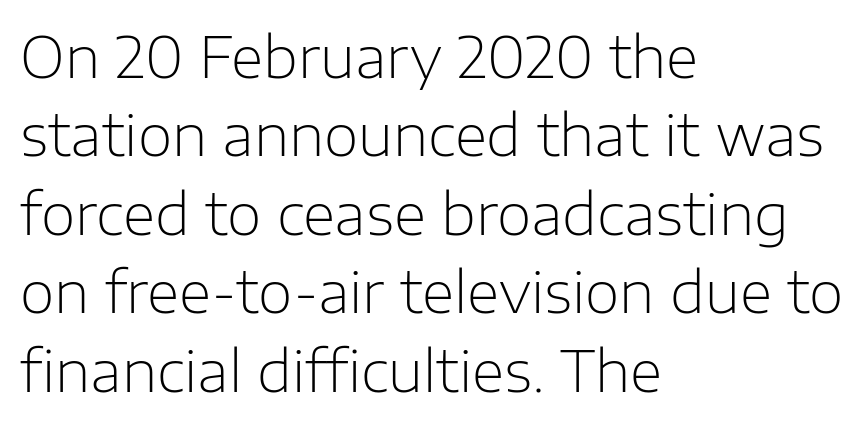
The image shows 56 px light sans-serif type, upright; set left-aligned, normal line spacing (1.4x), normal letter spacing, not underlined; low stroke contrast and a medium x-height.
